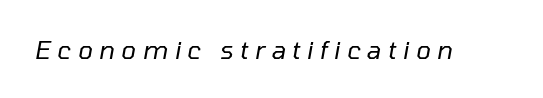
The gap between lines stays unmarked. The typesetting does not lean heavy: it is not bold. If you drew a line through each stem, it would be angled. Someone cranked the tracking dial way up on this one.
